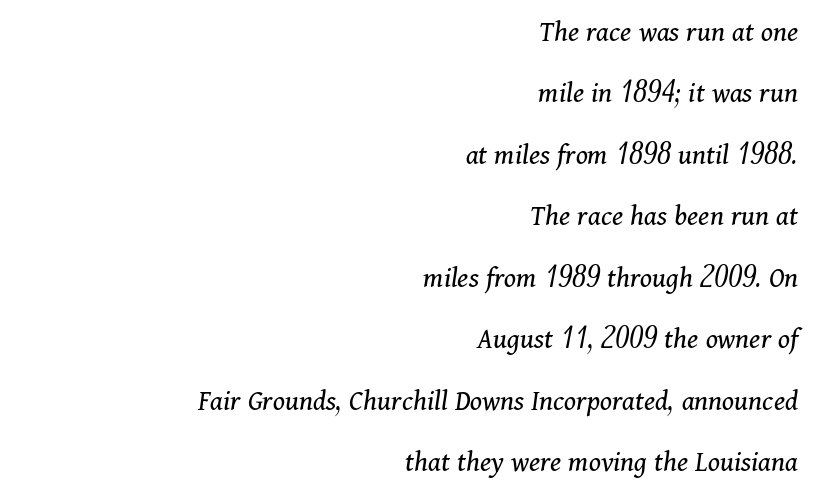
Q: Is the text bold? A: No.
Q: Is the text italic (slanted)? A: Yes, it leans right by about 11 degrees.
Q: Is the typeface a serif or a sans-serif typeface? A: Serif.
Q: Is the text underlined? A: No.
Q: How is the paragraph aligned? A: Right-aligned.
Q: Is the spacing between letters normal or unusually wide? A: Normal.
Q: Is the spacing between lines tight, normal or loose? A: Loose.
Q: Width (condensed, normal, or wide)? A: Normal.
Q: Stroke contrast? A: Medium.
Q: x-height? A: Medium.
Q: Monospaced? A: No.
